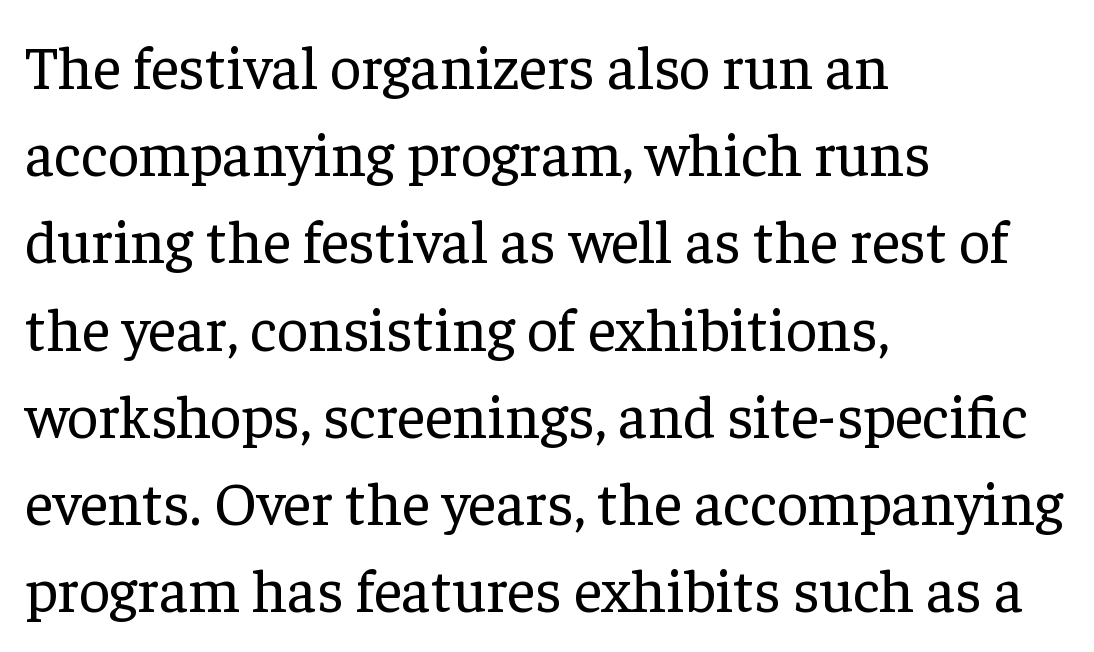
The image shows 61 px regular-weight serif type, upright; set left-aligned, normal line spacing (1.43x), normal letter spacing, not underlined; low stroke contrast and a medium x-height.
